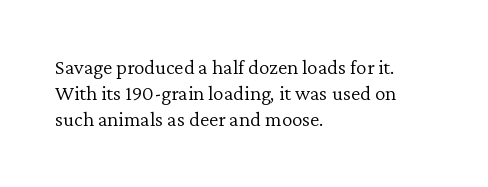
Q: Is the text bold? A: No.
Q: Is the text italic (slanted)? A: No, it is upright.
Q: Is the text underlined? A: No.
Q: How is the paragraph aligned? A: Left-aligned.
Q: Is the spacing between letters normal or unusually wide? A: Normal.
